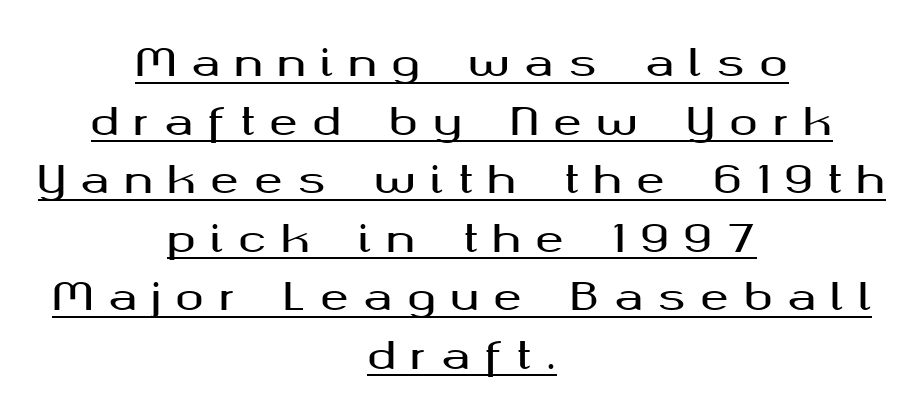
The string is rendered with underlining switched on. The passage is arranged like a title page — every line centered. Letterform terminals end flat and unadorned throughout the passage. Do the characters align in a grid? No, the font is proportional.
